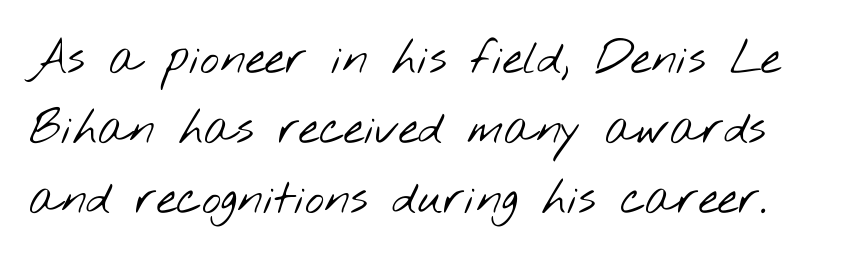
Each letter keeps its own natural width here, so spacing adapts to shape. If you measured baseline to baseline, you'd find a middling distance. Check under the words: just untouched page. These lines are composed in type without serifs.
